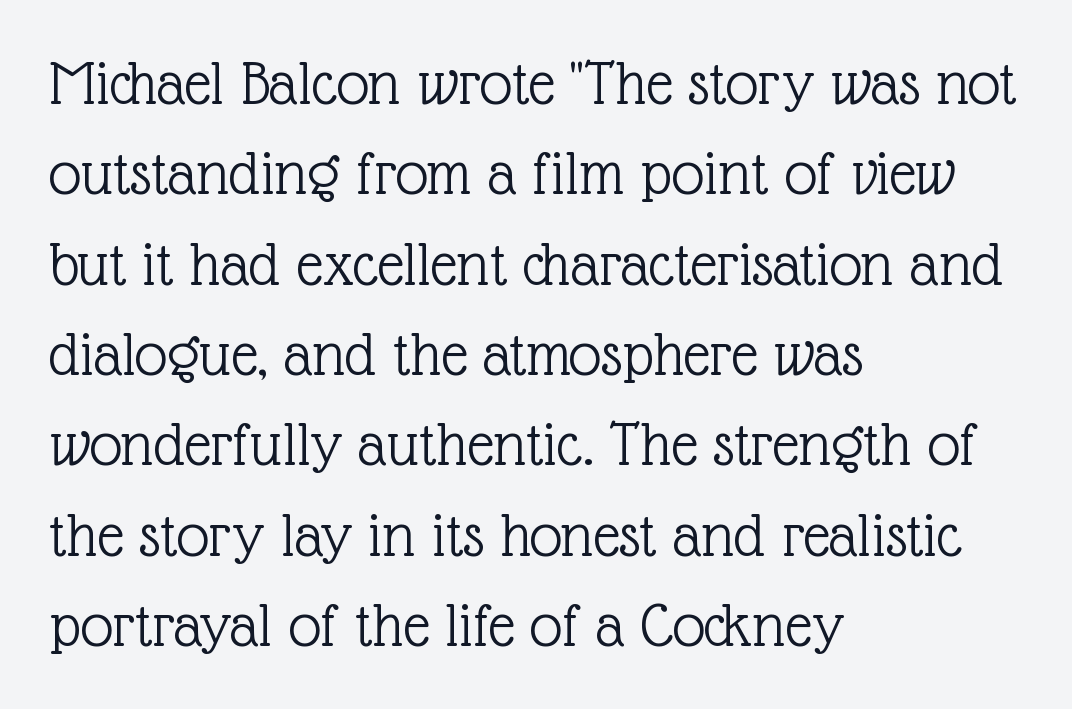
Where is the straight margin? On the left. Italic? Not at all — the glyphs are vertical. The rendering keeps characters at their native spacing. Stroke mass is kept to a normal reading level or below. You could not count columns in this text — the font is proportionally spaced. Successive baselines arrive at the customary interval.
